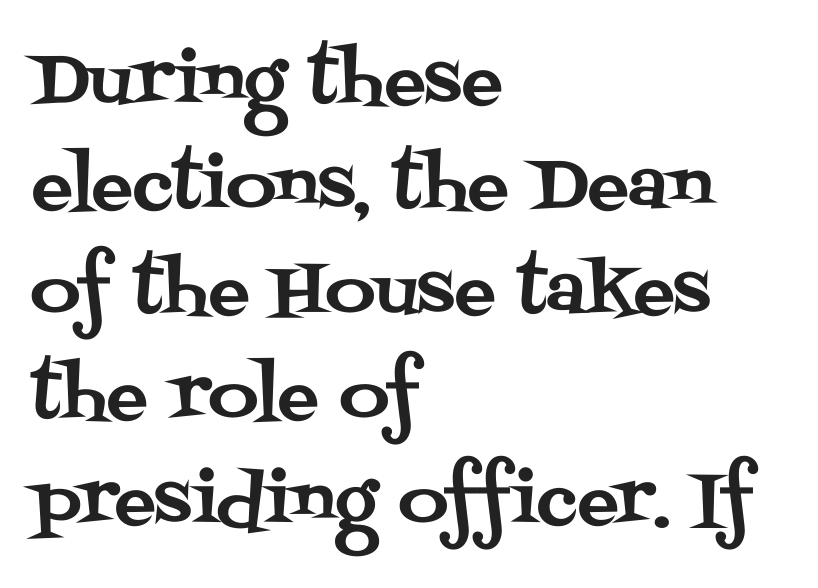
{"serif": "yes", "italic": "no", "width": "normal", "stroke_contrast": "medium", "x_height": "large", "monospaced": "no", "underline": "no", "align": "left", "line_spacing": "normal", "line_spacing_ratio": 1.52, "letter_spacing": "normal", "letter_spacing_em": 0.0, "glyph_px": 69}
